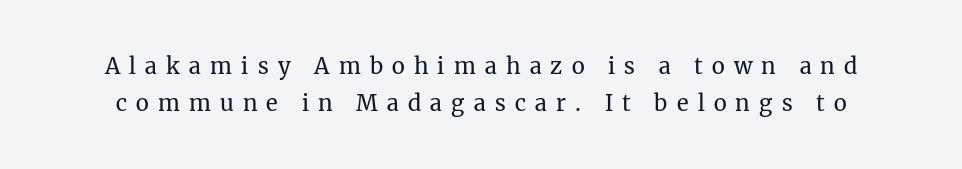
The image shows 22 px text type, upright; set normal line spacing (1.68x), unusually wide letter spacing (+0.42 em), not underlined.
